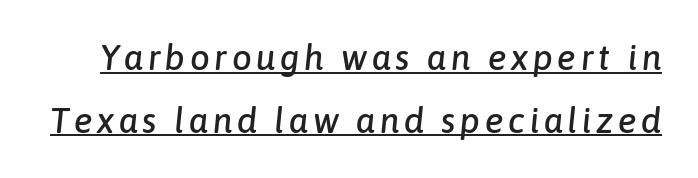
The image shows 35 px text type, italic (leaning right); set line spacing 1.79x, underlined; low stroke contrast and a medium x-height.
